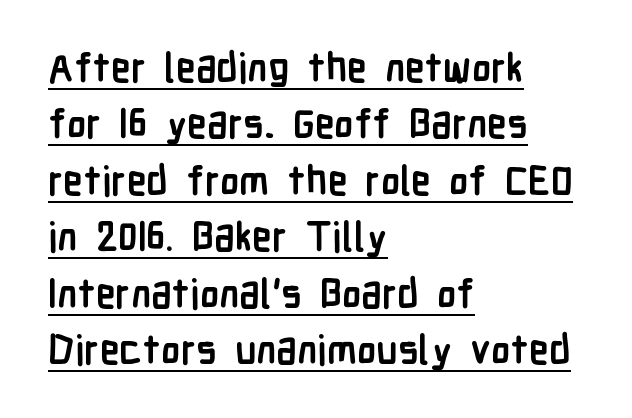
Q: Is the text bold? A: Yes.
Q: Is the text italic (slanted)? A: No, it is upright.
Q: Is the typeface a serif or a sans-serif typeface? A: Sans-serif.
Q: Is the text underlined? A: Yes.
Q: How is the paragraph aligned? A: Left-aligned.
Q: Is the spacing between letters normal or unusually wide? A: Normal.
Q: Is the spacing between lines tight, normal or loose? A: Normal.
Q: Width (condensed, normal, or wide)? A: Condensed.
Q: Stroke contrast? A: Low.
Q: x-height? A: Medium.
Q: Monospaced? A: No.
